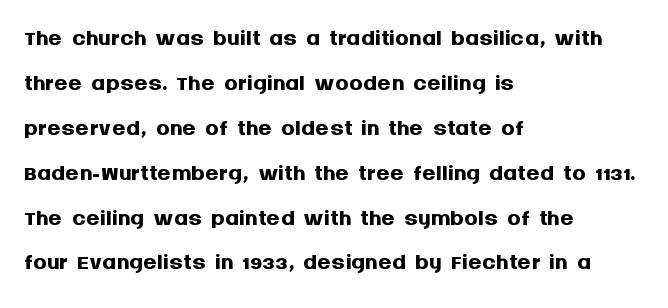
The paragraph has a hard left edge and a soft right edge. Do the characters align in a grid? No, the font is proportional. This block has exactly the height ordinary leading produces. This is roman type, the default non-slanted kind.
